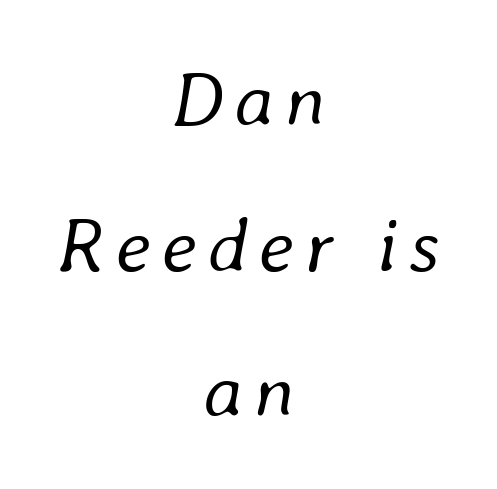
The image shows 77 px regular-weight type, italic (leaning right); set centered, line spacing 1.89x, not underlined; low stroke contrast and a medium x-height.
